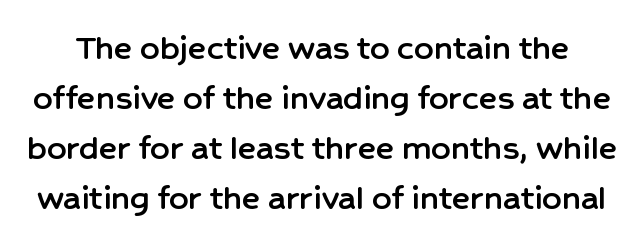
The image shows 38 px sans-serif type, upright; set normal line spacing (1.32x), normal letter spacing, not underlined; low stroke contrast and a medium x-height.
